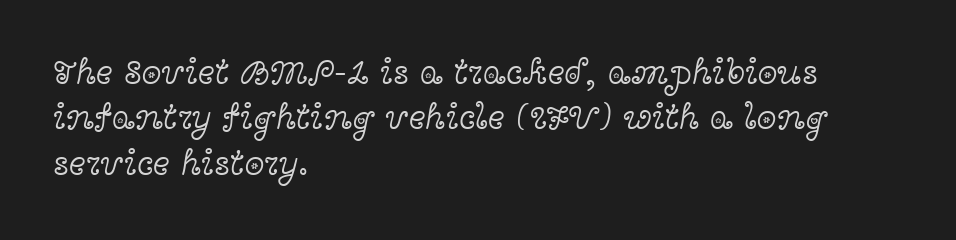
Q: Is the text bold? A: No.
Q: Is the text italic (slanted)? A: No, it is upright.
Q: Is the typeface a serif or a sans-serif typeface? A: Serif.
Q: Is the text underlined? A: No.
Q: How is the paragraph aligned? A: Left-aligned.
Q: Is the spacing between letters normal or unusually wide? A: Normal.
Q: Is the spacing between lines tight, normal or loose? A: Normal.
Q: Width (condensed, normal, or wide)? A: Wide.
Q: x-height? A: Medium.
Q: Monospaced? A: No.
